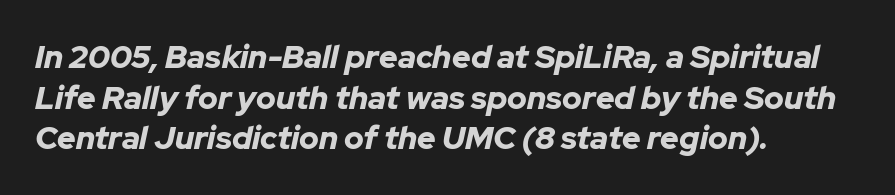
{"italic": "yes", "lean": "right", "slant_degrees": 12, "bold": "yes", "weight": "bold", "width": "normal", "stroke_contrast": "low", "x_height": "medium", "monospaced": "no", "underline": "no", "align": "left", "line_spacing": "normal", "line_spacing_ratio": 1.27, "letter_spacing": "normal", "letter_spacing_em": 0.0, "glyph_px": 32}
